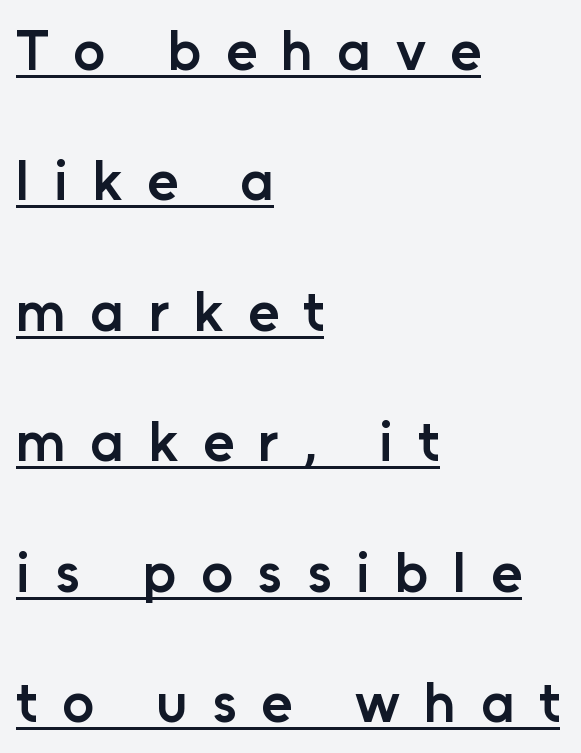
The rag falls on the right side of this text block. Italic? Not at all — the glyphs are vertical. This is the in-between weight designers call semibold or demi. How would I describe the line gaps? Wide and relaxed.
